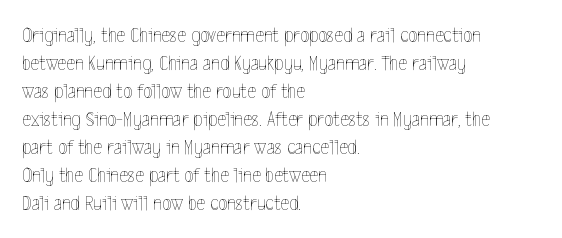
The image shows 21 px text type, upright; set left-aligned, normal line spacing (1.33x), normal letter spacing, not underlined.
